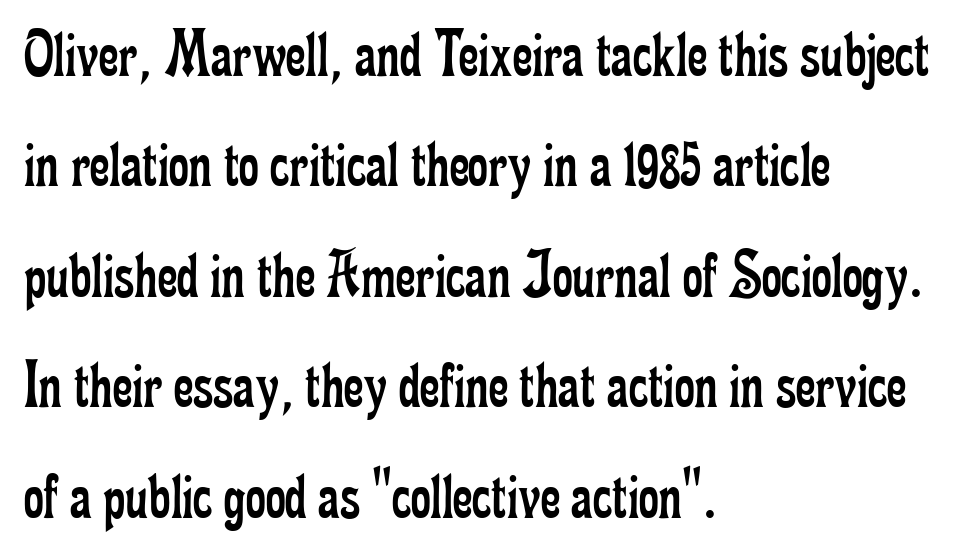
The image shows 69 px regular-weight, condensed serif type, upright; set left-aligned, normal line spacing (1.6x), normal letter spacing, not underlined; low stroke contrast and a small x-height.
